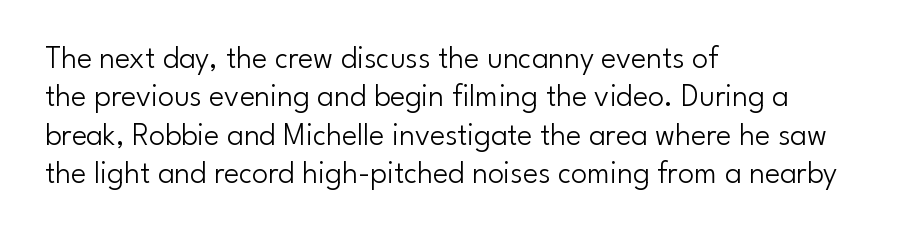
The image shows 32 px light sans-serif type, upright; set left-aligned, line spacing 1.2x, normal letter spacing, not underlined; low stroke contrast and a small x-height.
